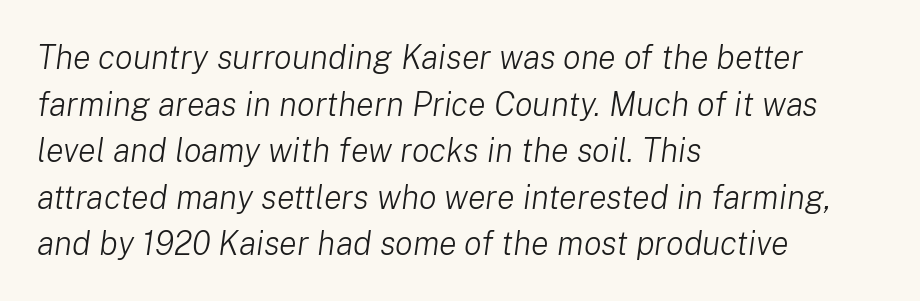
The image shows 33 px light type, italic (leaning right); set left-aligned, normal line spacing (1.41x), normal letter spacing, not underlined; low stroke contrast and a medium x-height.
